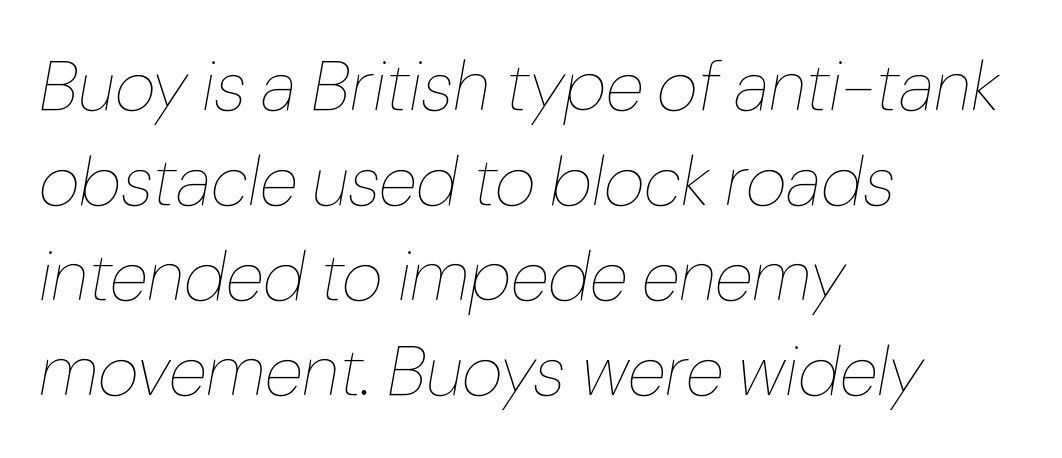
A typesetter would call this proportional, since set widths differ per character. The space directly below the letters is spotless. If you drew a line through each stem, it would be angled. What's the leading like? Ordinary, nothing unusual. Teacher's note: observe the even left margin — that is flush-left alignment.
